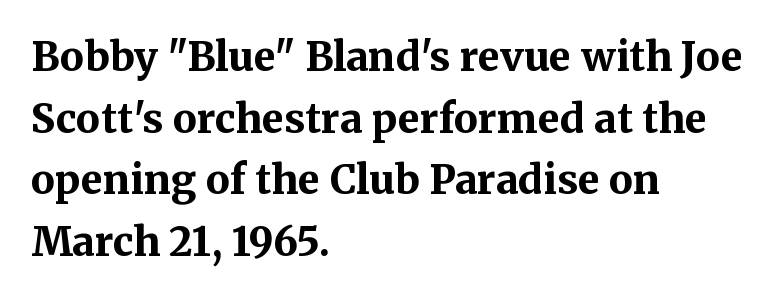
The image shows 40 px bold serif type, upright; set left-aligned, normal line spacing (1.54x), normal letter spacing, not underlined; medium stroke contrast and a medium x-height.
